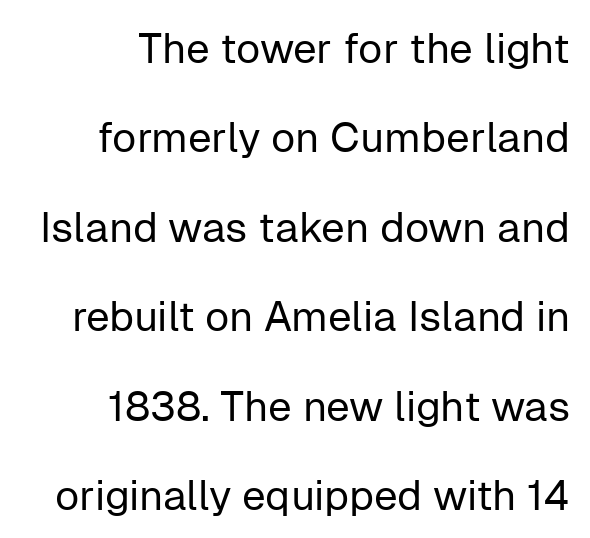
Q: Is the text bold? A: No.
Q: Is the text italic (slanted)? A: No, it is upright.
Q: Is the typeface a serif or a sans-serif typeface? A: Sans-serif.
Q: Is the text underlined? A: No.
Q: How is the paragraph aligned? A: Right-aligned.
Q: Is the spacing between letters normal or unusually wide? A: Normal.
Q: Is the spacing between lines tight, normal or loose? A: Loose.
Q: Width (condensed, normal, or wide)? A: Normal.
Q: Stroke contrast? A: Low.
Q: x-height? A: Medium.
Q: Monospaced? A: No.
